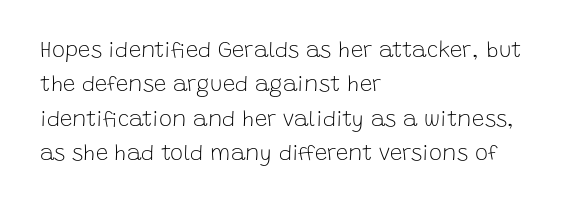
The image shows 22 px text type, upright; set left-aligned, normal line spacing (1.56x), normal letter spacing, not underlined.
